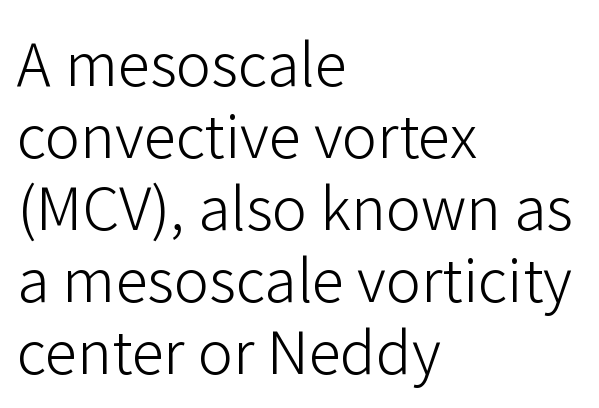
Q: Is the text bold? A: No.
Q: Is the text italic (slanted)? A: No, it is upright.
Q: Is the typeface a serif or a sans-serif typeface? A: Sans-serif.
Q: Is the text underlined? A: No.
Q: How is the paragraph aligned? A: Left-aligned.
Q: Is the spacing between letters normal or unusually wide? A: Normal.
Q: Width (condensed, normal, or wide)? A: Normal.
Q: Stroke contrast? A: Low.
Q: x-height? A: Medium.
Q: Monospaced? A: No.
